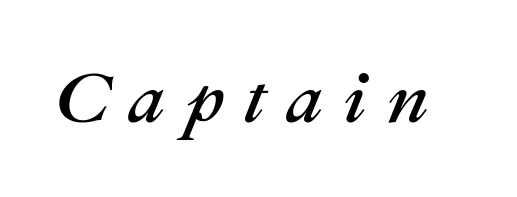
The image shows 72 px text type, italic (leaning right); set unusually wide letter spacing (+0.28 em), not underlined; medium stroke contrast and a medium x-height.
